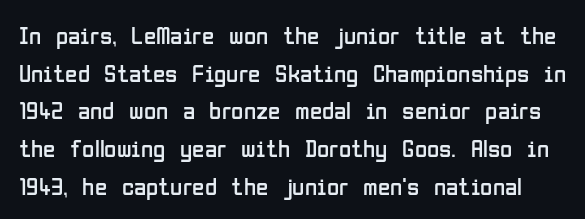
Q: Is the text bold? A: No.
Q: Is the text italic (slanted)? A: No, it is upright.
Q: Is the text underlined? A: No.
Q: Is the spacing between letters normal or unusually wide? A: Normal.
Q: Is the spacing between lines tight, normal or loose? A: Normal.
